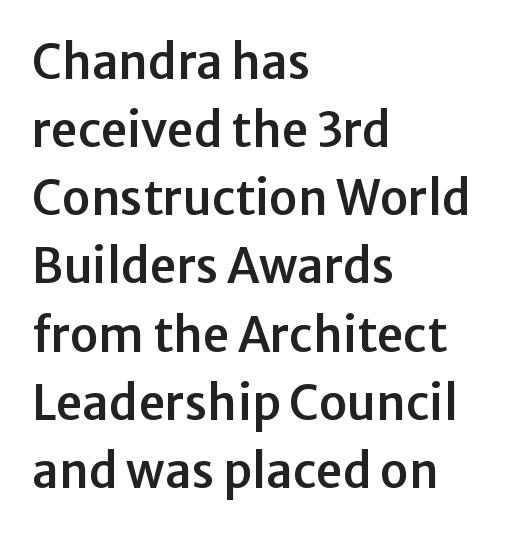
A typesetter would call this leading conventional body-copy spacing. This is roman type, the default non-slanted kind. The letters carry no serifs — their stems end cleanly without finishing strokes. Descenders hang freely into open space.
